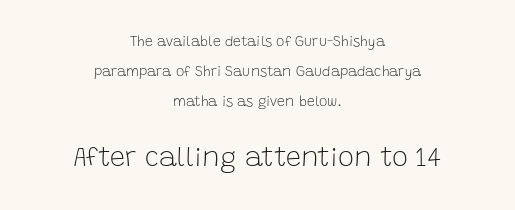
Q: Is the text bold? A: No.
Q: Is the text italic (slanted)? A: No, it is upright.
Q: Is the text underlined? A: No.
Q: How is the paragraph aligned? A: Centered.
Q: Is the spacing between letters normal or unusually wide? A: Normal.
Q: Is the spacing between lines tight, normal or loose? A: Loose.
Q: Which block of text is set in a larger size, the first (top) or the second (bottom)? A: The second (bottom) one.
